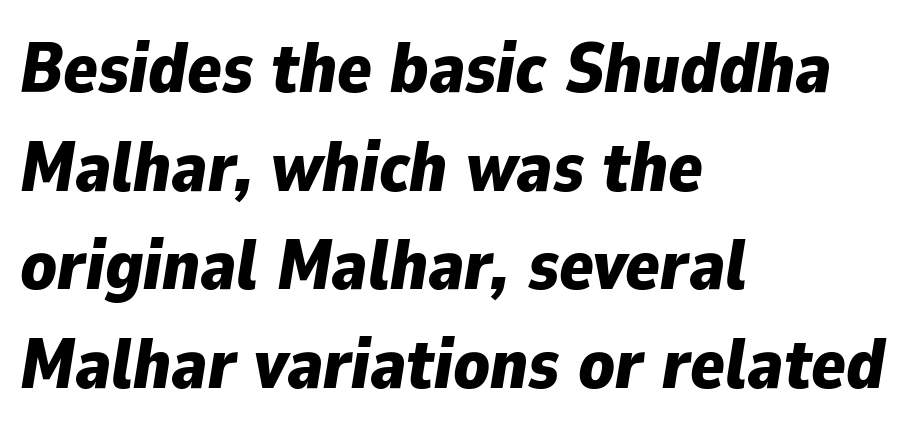
The image shows 71 px bold type, italic (leaning right); set left-aligned, normal line spacing (1.39x), normal letter spacing, not underlined; low stroke contrast and a medium x-height.
